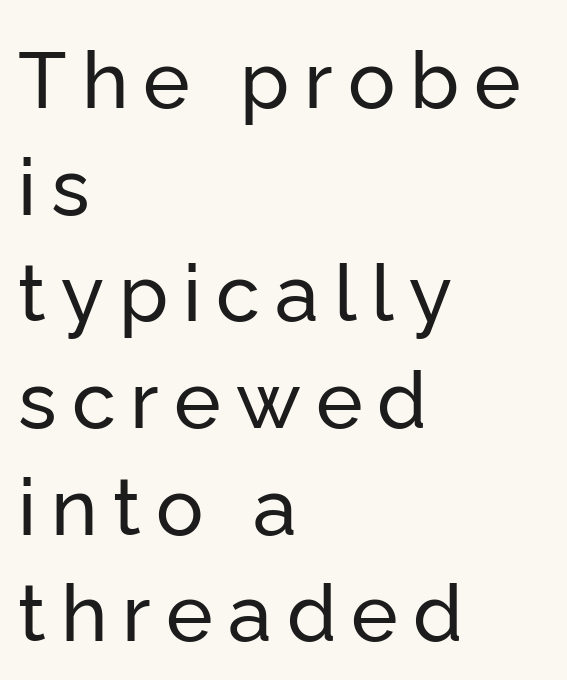
Q: Is the text italic (slanted)? A: No, it is upright.
Q: Is the typeface a serif or a sans-serif typeface? A: Sans-serif.
Q: Is the text underlined? A: No.
Q: How is the paragraph aligned? A: Left-aligned.
Q: Is the spacing between lines tight, normal or loose? A: Normal.
Q: Width (condensed, normal, or wide)? A: Normal.
Q: Stroke contrast? A: Low.
Q: x-height? A: Medium.
Q: Monospaced? A: No.
